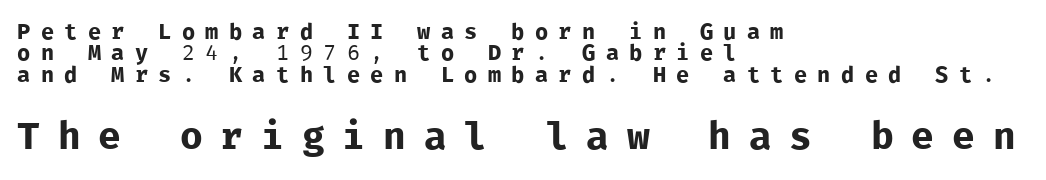
These lines stack with their left ends in a neat column. Glyph-to-glyph distance is far greater than everyday printed text. A roman cut, with each character standing at attention. The string is rendered with underlining switched off. Here the designer chose a console-style face with uniform glyph widths. Stroke terminals: plain, sans-serif.
